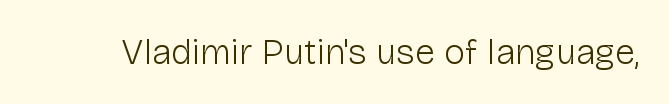
Q: Is the text bold? A: No.
Q: Is the text italic (slanted)? A: No, it is upright.
Q: Is the typeface a serif or a sans-serif typeface? A: Sans-serif.
Q: Is the text underlined? A: No.
Q: Is the spacing between letters normal or unusually wide? A: Normal.
Q: Width (condensed, normal, or wide)? A: Normal.
Q: Stroke contrast? A: Low.
Q: x-height? A: Medium.
Q: Monospaced? A: No.
